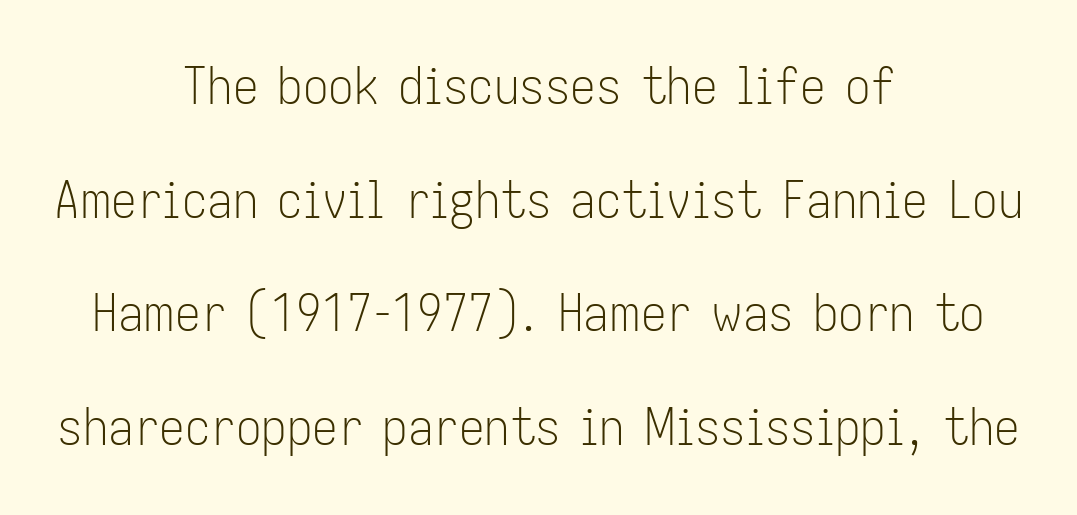
A bare baseline throughout the passage. The rendering uses natural spacing where letterforms have individual widths. The letters carry no serifs — their stems end cleanly without finishing strokes. Posture: straight, roman, zero tilt.
